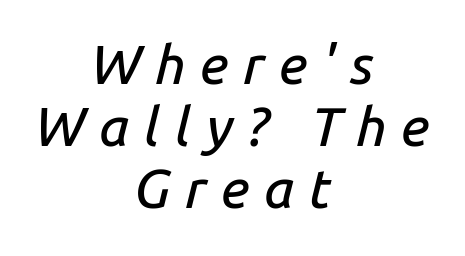
The image shows 55 px text type, italic (leaning right); set centered, tight line spacing (1.13x), unusually wide letter spacing (+0.26 em), not underlined; low stroke contrast and a medium x-height.
